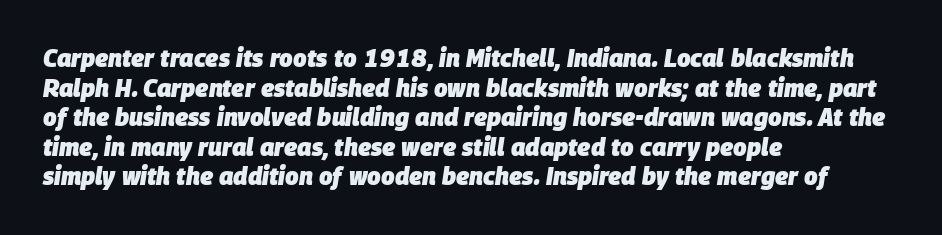
Q: Is the text bold? A: Yes.
Q: Is the text italic (slanted)? A: Yes, it leans right by about 9 degrees.
Q: Is the text underlined? A: No.
Q: How is the paragraph aligned? A: Left-aligned.
Q: Is the spacing between letters normal or unusually wide? A: Normal.
